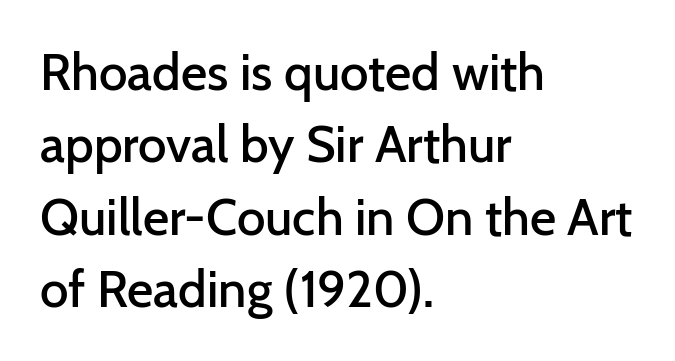
{"serif": "no", "italic": "no", "bold": "semi", "weight": "semibold", "width": "normal", "stroke_contrast": "low", "x_height": "medium", "monospaced": "no", "underline": "no", "align": "left", "line_spacing": "normal", "line_spacing_ratio": 1.42, "letter_spacing": "normal", "letter_spacing_em": 0.0, "glyph_px": 51}
